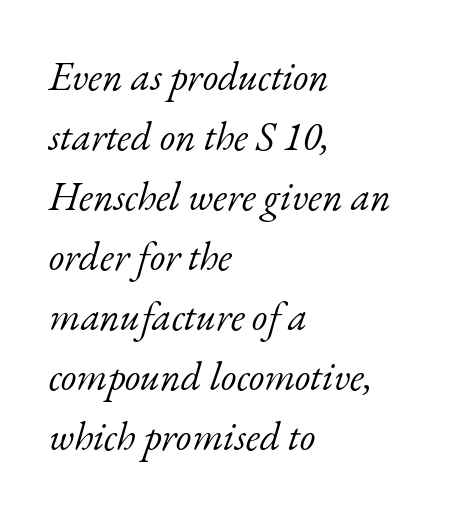
The image shows 40 px light serif type, italic (leaning right); set left-aligned, normal line spacing (1.5x), normal letter spacing, not underlined; low stroke contrast and a small x-height.
